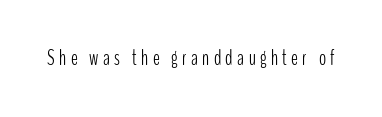
Stroke thickness stays within the range of a standard reading face or lighter. Quick note: underline off. In terms of posture, this sample is upright. In terms of letterspacing, this is a distinctly airy, spread setting.
